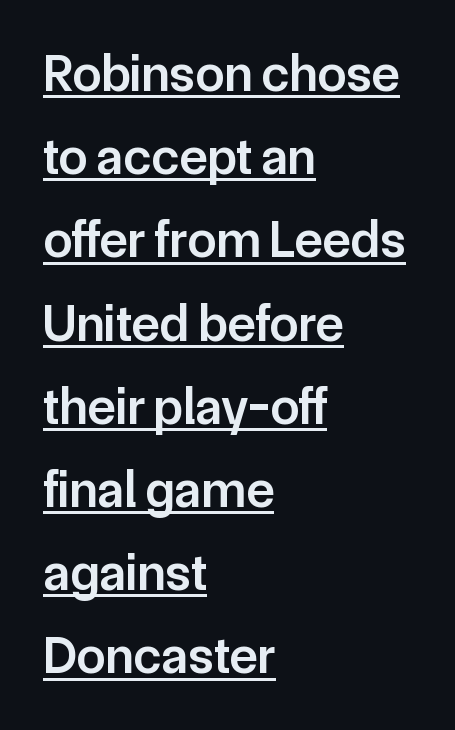
{"serif": "no", "italic": "no", "bold": "semi", "weight": "semibold", "width": "normal", "stroke_contrast": "low", "x_height": "medium", "monospaced": "no", "underline": "yes", "align": "left", "line_spacing": "normal", "line_spacing_ratio": 1.6, "letter_spacing": "normal", "letter_spacing_em": 0.0, "glyph_px": 52}
